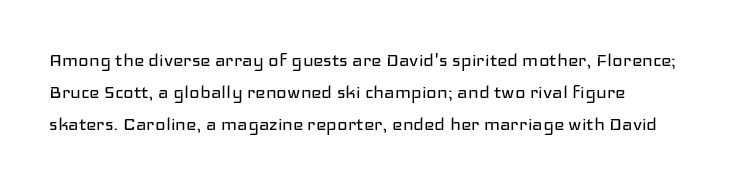
This sample uses an upright cut, with every glyph sitting square on the baseline. Check the space under the baseline: it is left empty. These lines are set flush left with a ragged right edge. Weight: not bold — regular or lighter.
